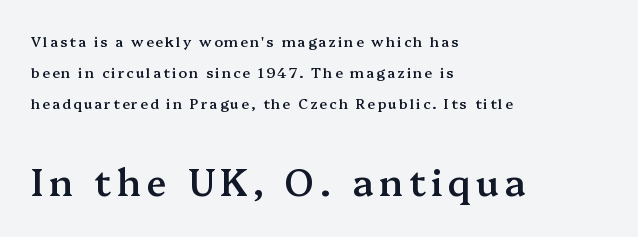
The image shows 37 px semibold serif type, upright; set left-aligned, loose line spacing (2.22x), not underlined; the second (bottom) block is 2.64x larger; medium stroke contrast and a medium x-height.
